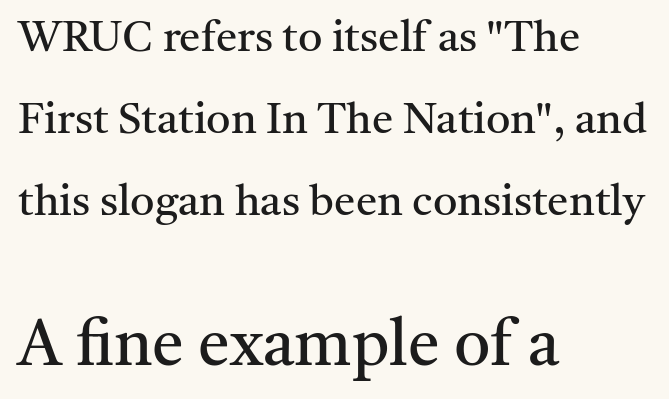
{"serif": "yes", "italic": "no", "bold": "no", "weight": "regular", "width": "normal", "stroke_contrast": "medium", "x_height": "medium", "monospaced": "no", "underline": "no", "align": "left", "line_spacing": "loose", "line_spacing_ratio": 1.91, "letter_spacing": "normal", "letter_spacing_em": 0.0, "larger_block": "second", "size_ratio": 1.49, "glyph_px": 64}
